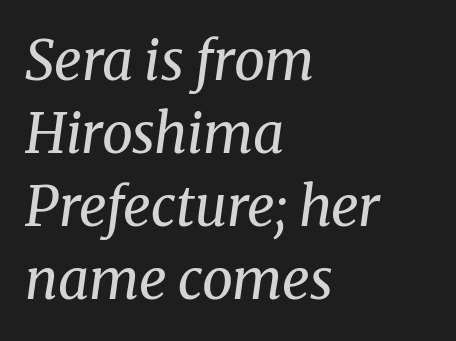
The text was rendered using a seriffed face with decorative stroke endings. Varying glyph widths throughout — classic text-font behaviour. Leftover space on each line is placed entirely after the last word. Baseline-to-baseline distance is the conventional proportion of letter height. The passage shown is not bold in any degree. Quick note: italic.
